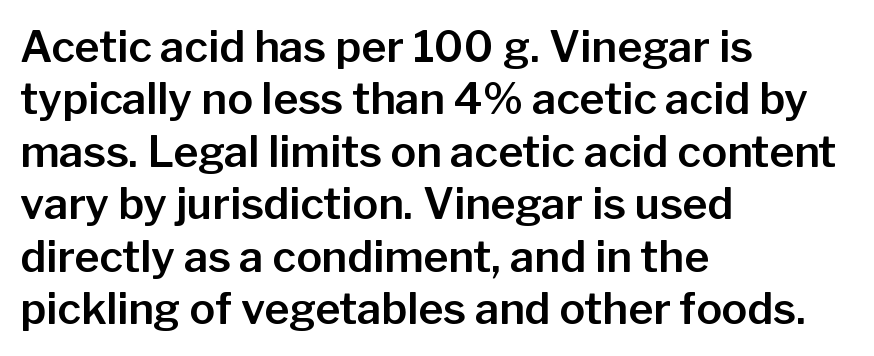
The letters advance in unequal steps, a hallmark of proportional type. Ascenders rise straight up at ninety degrees. Font category for this specimen: sans-serif. The lines in this sample share a left origin and differ only in where they stop. Underlining? Definitely not there. What stands out about the letter spacing? Nothing — it is the standard amount.
